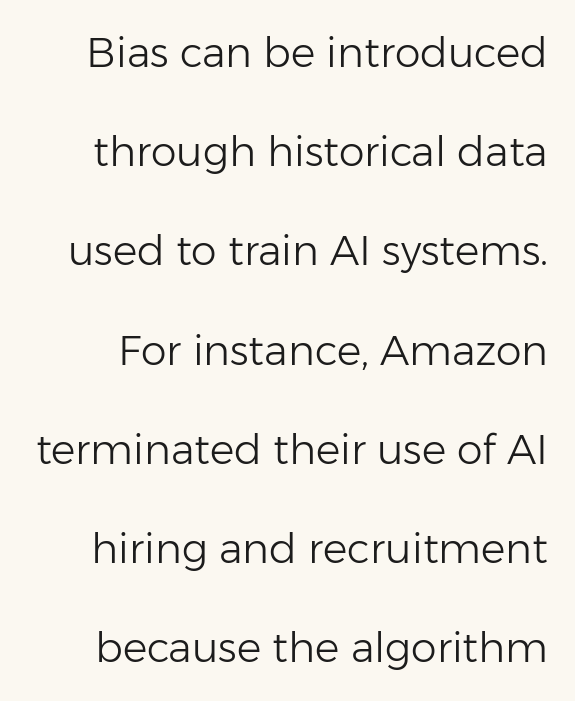
The image shows 41 px light sans-serif type, upright; set loose line spacing (2.42x), normal letter spacing, not underlined; low stroke contrast and a medium x-height.
